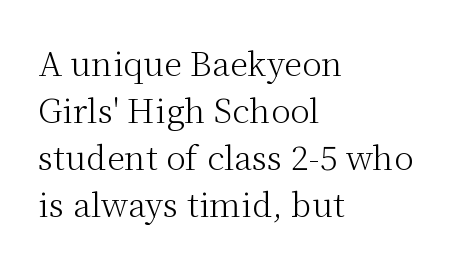
The image shows 33 px light serif type, upright; set left-aligned, normal line spacing (1.42x), normal letter spacing, not underlined; medium stroke contrast and a medium x-height.
